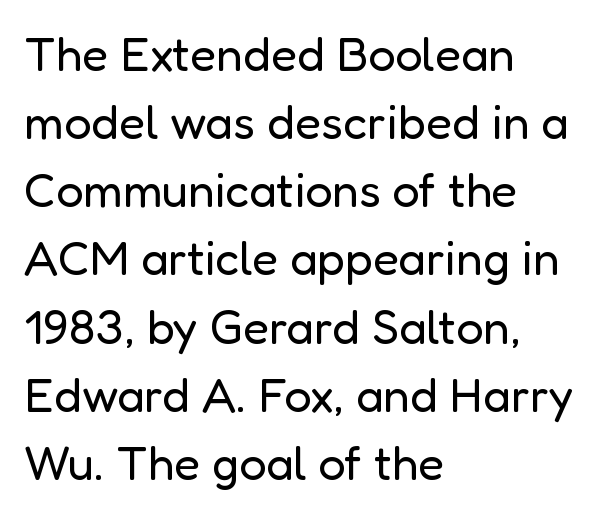
Q: Is the text bold? A: No.
Q: Is the text italic (slanted)? A: No, it is upright.
Q: Is the typeface a serif or a sans-serif typeface? A: Sans-serif.
Q: Is the text underlined? A: No.
Q: How is the paragraph aligned? A: Left-aligned.
Q: Is the spacing between letters normal or unusually wide? A: Normal.
Q: Is the spacing between lines tight, normal or loose? A: Normal.
Q: Width (condensed, normal, or wide)? A: Normal.
Q: Stroke contrast? A: Low.
Q: x-height? A: Medium.
Q: Monospaced? A: No.
